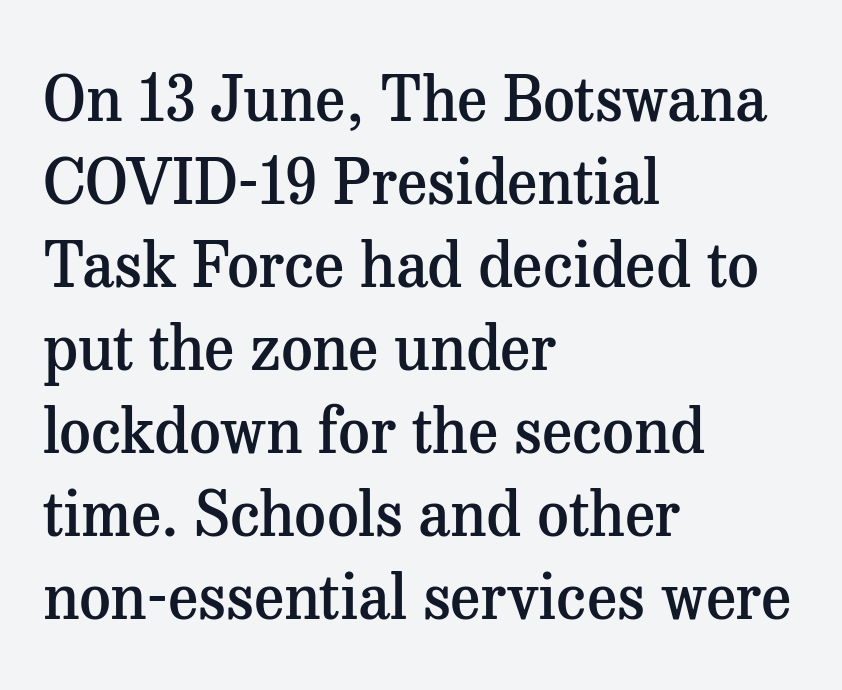
{"serif": "yes", "italic": "no", "bold": "semi", "weight": "semibold", "width": "normal", "stroke_contrast": "medium", "x_height": "medium", "monospaced": "no", "underline": "no", "align": "left", "line_spacing": "normal", "line_spacing_ratio": 1.34, "letter_spacing": "normal", "letter_spacing_em": 0.0, "glyph_px": 62}
